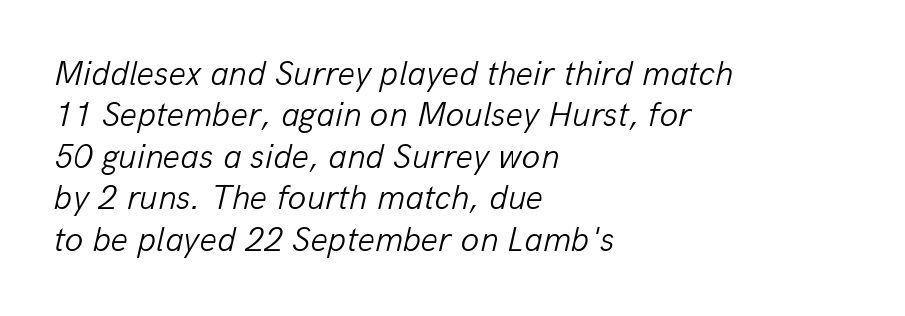
Q: Is the text bold? A: No.
Q: Is the text italic (slanted)? A: Yes, it leans right by about 13 degrees.
Q: Is the text underlined? A: No.
Q: How is the paragraph aligned? A: Left-aligned.
Q: Is the spacing between letters normal or unusually wide? A: Normal.
Q: Width (condensed, normal, or wide)? A: Normal.
Q: Stroke contrast? A: Low.
Q: x-height? A: Medium.
Q: Monospaced? A: No.
